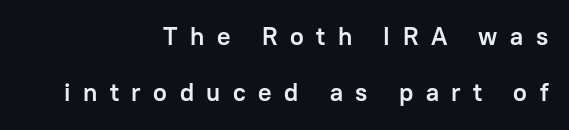
The letters are spread apart with noticeably loose tracking. Does the copy run flush right? Yes — the right margin is perfectly even. Is the type bold? Yes — the strokes are clearly thick and heavy. Is there any slant? The stems are plumb. How would I describe the line gaps? Wide and relaxed.
